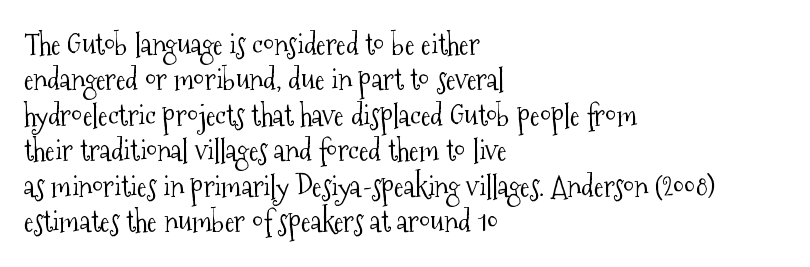
Q: Is the text bold? A: No.
Q: Is the text italic (slanted)? A: No, it is upright.
Q: Is the typeface a serif or a sans-serif typeface? A: Serif.
Q: Is the text underlined? A: No.
Q: How is the paragraph aligned? A: Left-aligned.
Q: Is the spacing between letters normal or unusually wide? A: Normal.
Q: Width (condensed, normal, or wide)? A: Condensed.
Q: Stroke contrast? A: Medium.
Q: x-height? A: Medium.
Q: Monospaced? A: No.
